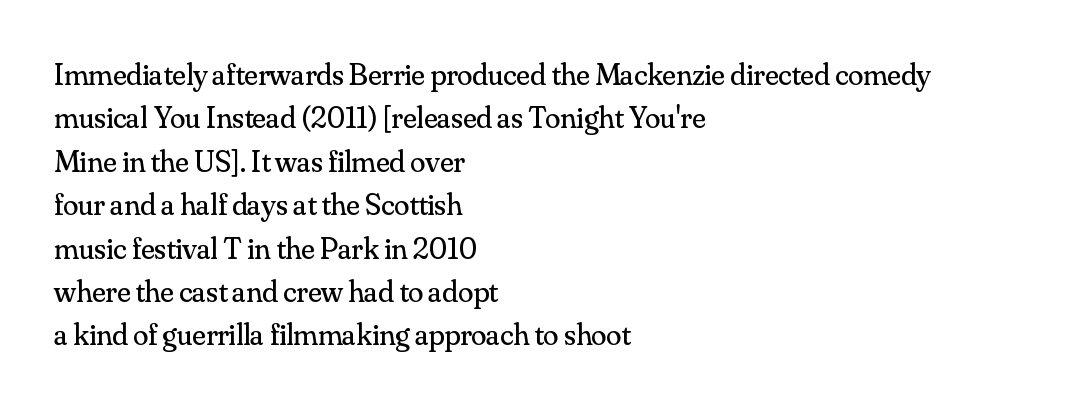
{"serif": "yes", "italic": "no", "bold": "no", "weight": "regular", "width": "normal", "stroke_contrast": "medium", "x_height": "small", "monospaced": "no", "underline": "no", "align": "left", "line_spacing": "normal", "line_spacing_ratio": 1.4, "letter_spacing": "normal", "letter_spacing_em": 0.0, "glyph_px": 31}
